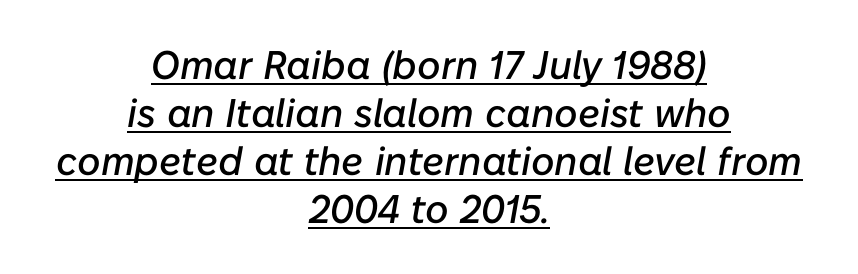
{"italic": "yes", "lean": "right", "slant_degrees": 10, "width": "normal", "stroke_contrast": "low", "x_height": "medium", "monospaced": "no", "underline": "yes", "align": "center", "line_spacing_ratio": 1.2, "letter_spacing": "normal", "letter_spacing_em": 0.0, "glyph_px": 40}
